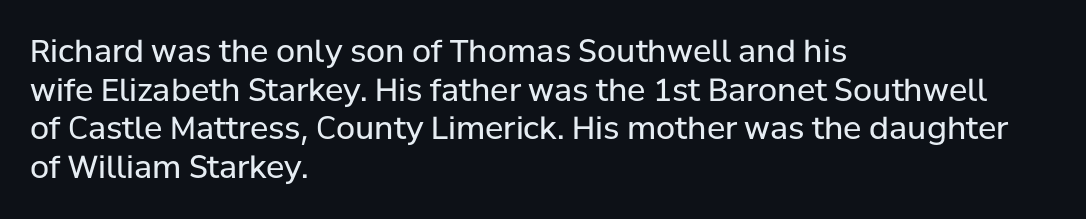
The image shows 31 px regular-weight sans-serif type, upright; set left-aligned, normal line spacing (1.25x), normal letter spacing, not underlined; low stroke contrast and a medium x-height.
